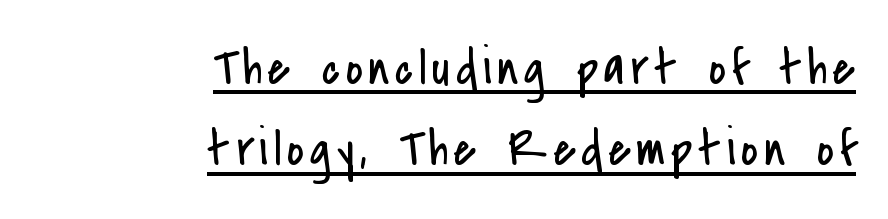
{"serif": "no", "italic": "no", "bold": "no", "weight": "regular", "width": "condensed", "stroke_contrast": "low", "x_height": "small", "monospaced": "no", "underline": "yes", "align": "right", "line_spacing": "normal", "line_spacing_ratio": 1.56, "glyph_px": 52}
